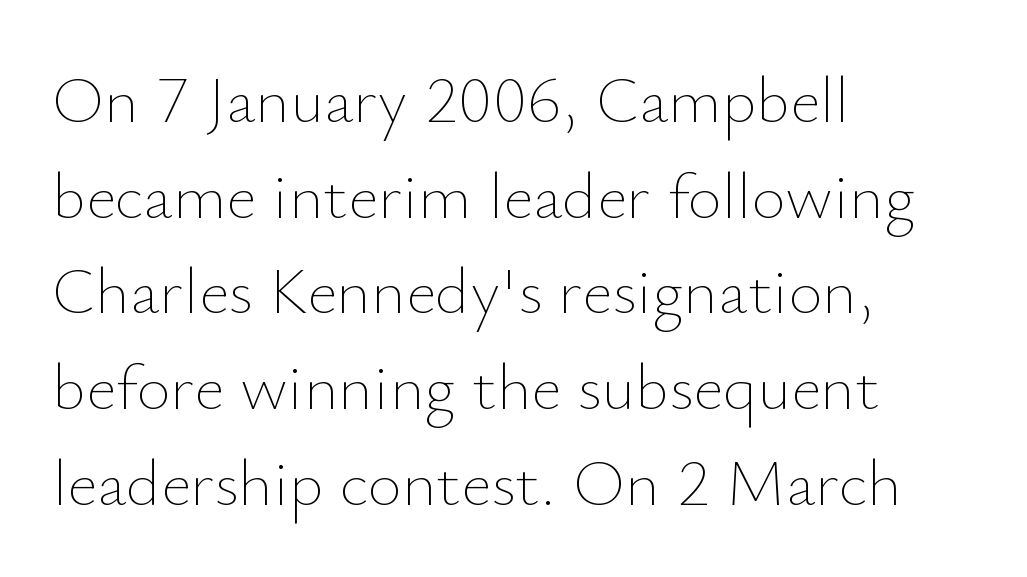
Each new line begins a customary step beneath the previous one. Weight: regular or lighter. The passage shown is typed in a proportional face where columns would drift. Unlike italic type, these characters show no tilt at all. Glyph-to-glyph distance matches everyday printed text. Quick note: underline off.
